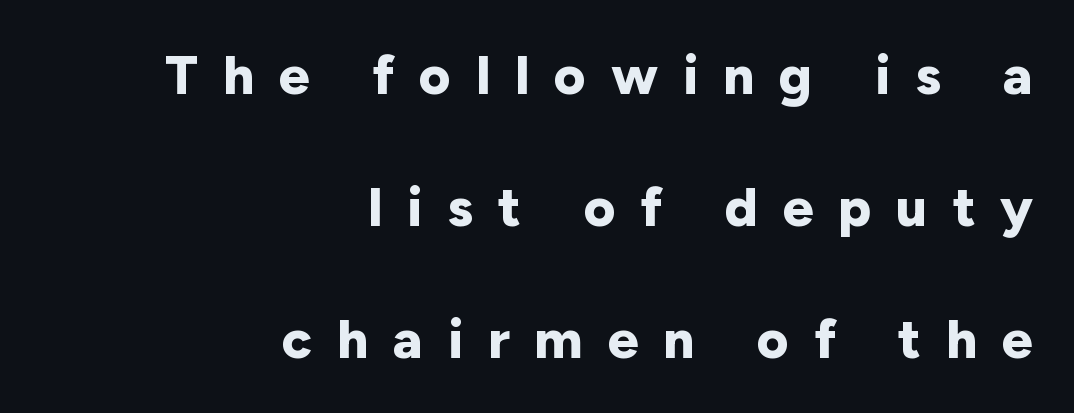
The image shows 55 px bold sans-serif type, upright; set right-aligned, loose line spacing (2.4x), unusually wide letter spacing (+0.45 em), not underlined; low stroke contrast and a medium x-height.
